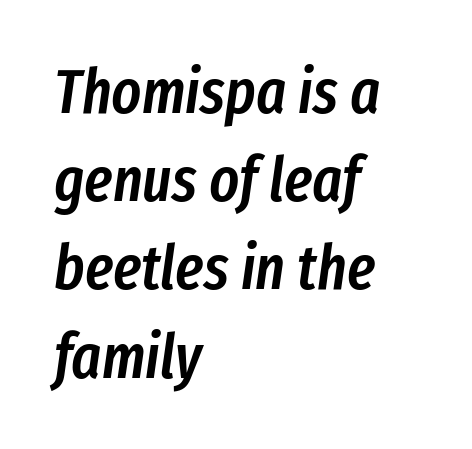
The image shows 63 px semibold, condensed type, italic (leaning right); set left-aligned, normal line spacing (1.4x), normal letter spacing, not underlined; low stroke contrast and a medium x-height.
